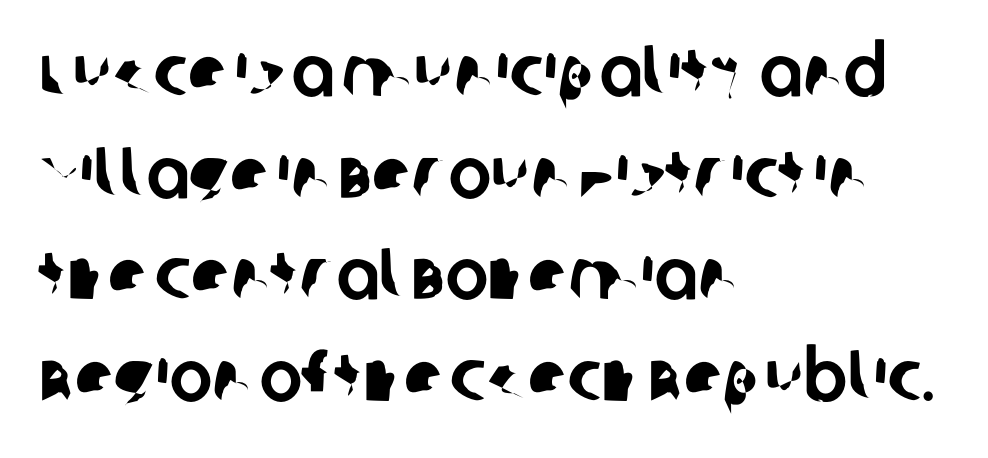
Looks like regular typesetting: each glyph gets only the width it needs. The characters display no serif detailing; their extremities are plain. A typesetter would call this leading conventional body-copy spacing. Reading down the block, your eye returns to a fixed left position each line. Lines of text with bare space underneath.
